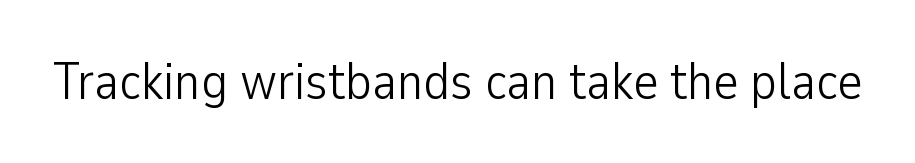
How are the letters spaced? Ordinarily, with no added tracking. Note: no serifs on the glyphs. The space beneath each line is pristine and unruled. Varying glyph widths throughout — classic text-font behaviour. The letters stand upright; this is a roman face.
